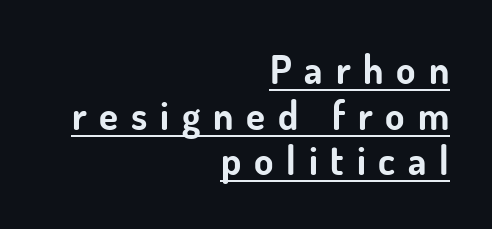
The image shows 39 px bold sans-serif type, upright; set right-aligned, line spacing 1.17x, unusually wide letter spacing (+0.33 em), underlined; low stroke contrast and a small x-height.
